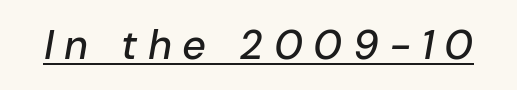
Note the varied advance widths — an 'i' is clearly narrower than an 'm'. Like a heading marked for emphasis, these lines bear an underscore. Characters follow at a spacing far wider than the type designer built in. The face used here has a pronounced slope to its letters.
